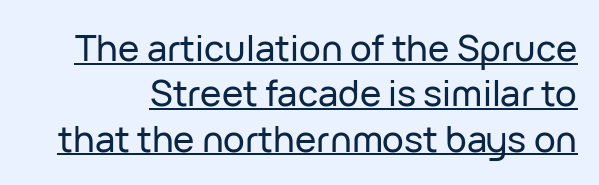
{"serif": "no", "italic": "no", "width": "normal", "stroke_contrast": "low", "x_height": "medium", "monospaced": "no", "underline": "yes", "line_spacing": "normal", "line_spacing_ratio": 1.26, "letter_spacing": "normal", "letter_spacing_em": 0.0, "glyph_px": 36}
